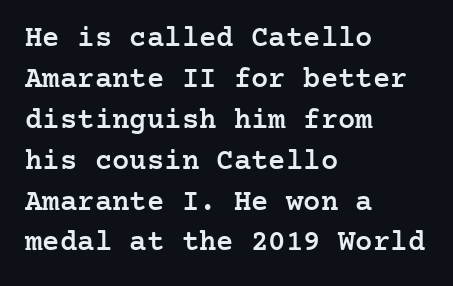
{"serif": "yes", "italic": "no", "bold": "semi", "weight": "semibold", "width": "normal", "stroke_contrast": "low", "x_height": "medium", "underline": "no", "align": "left", "line_spacing": "normal", "line_spacing_ratio": 1.41, "letter_spacing": "normal", "letter_spacing_em": 0.0, "glyph_px": 29}
